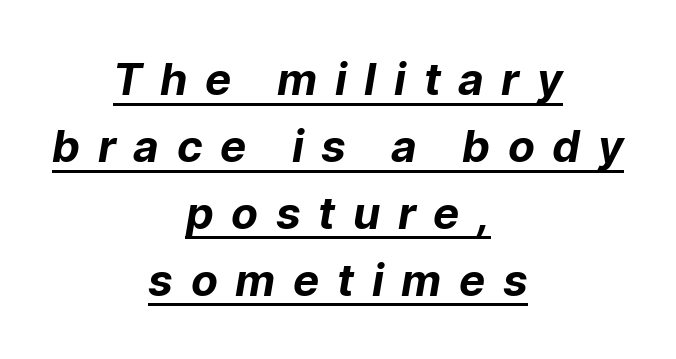
The image shows 44 px bold sans-serif type; set centered, normal line spacing (1.52x), unusually wide letter spacing (+0.4 em), underlined; low stroke contrast and a medium x-height.
